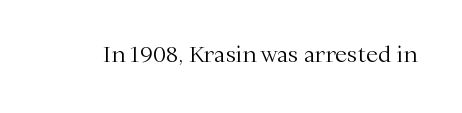
The image shows 22 px text type, upright; set normal letter spacing, not underlined.
